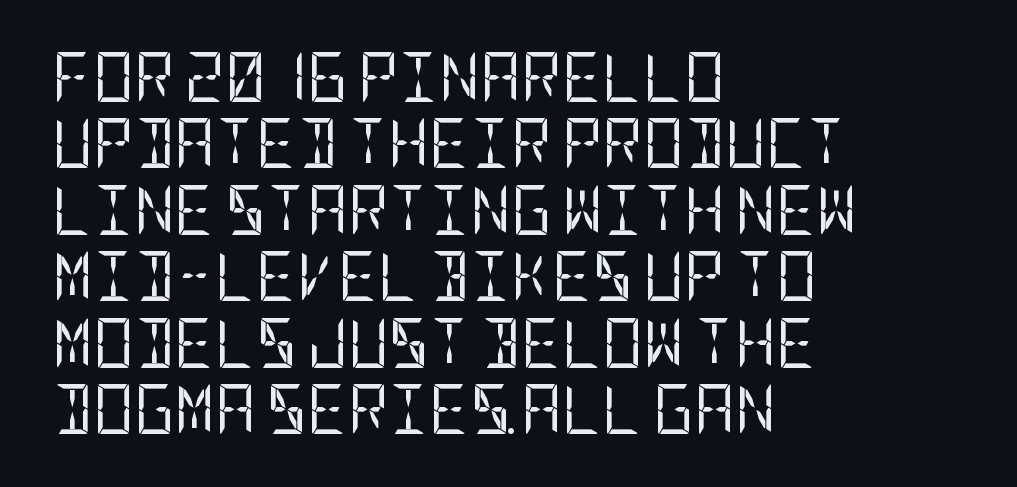
The image shows 50 px regular-weight, condensed sans-serif type, upright; set left-aligned, normal line spacing (1.33x), normal letter spacing, not underlined; low stroke contrast and a large x-height.
